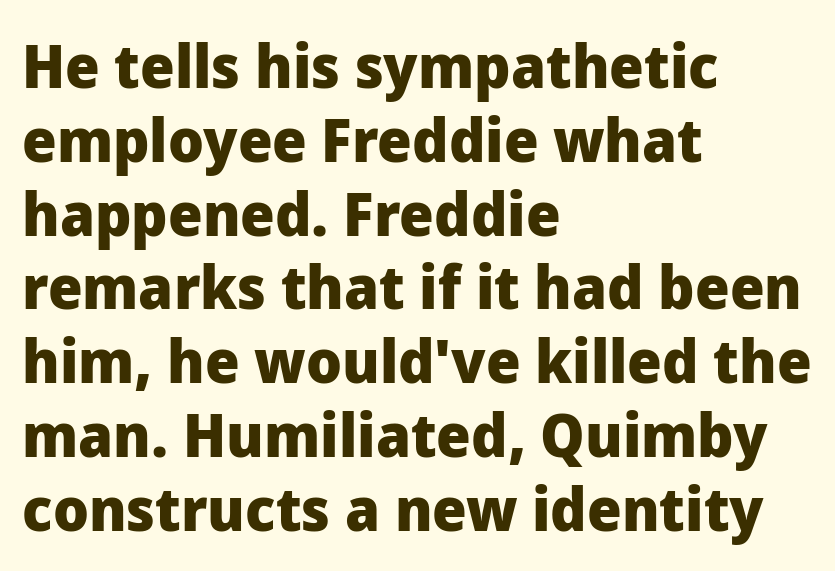
The image shows 61 px heavy sans-serif type, upright; set left-aligned, line spacing 1.21x, normal letter spacing, not underlined; low stroke contrast and a medium x-height.
